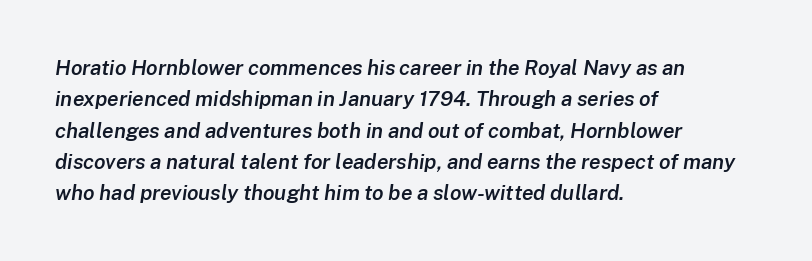
Q: Is the text bold? A: Semi-bold.
Q: Is the text italic (slanted)? A: Yes, it leans right by about 8 degrees.
Q: Is the text underlined? A: No.
Q: How is the paragraph aligned? A: Left-aligned.
Q: Is the spacing between letters normal or unusually wide? A: Normal.
Q: Is the spacing between lines tight, normal or loose? A: Normal.
